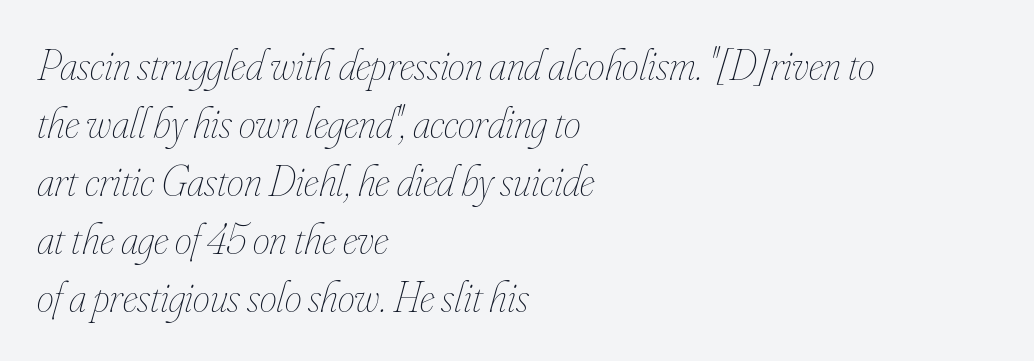
{"italic": "yes", "lean": "right", "slant_degrees": 16, "bold": "no", "weight": "thin", "width": "condensed", "stroke_contrast": "low", "x_height": "small", "monospaced": "no", "underline": "no", "align": "left", "line_spacing": "normal", "line_spacing_ratio": 1.35, "letter_spacing": "normal", "letter_spacing_em": 0.0, "glyph_px": 43}
